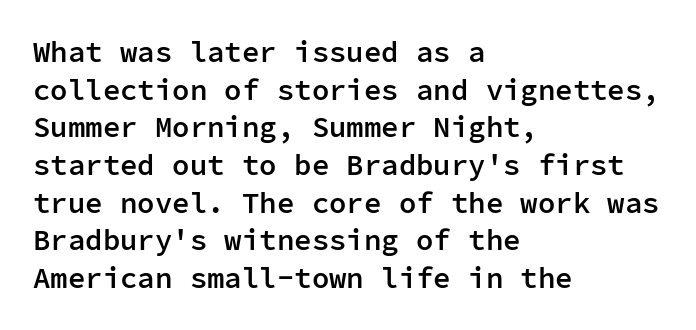
The image shows 29 px semibold sans-serif type, upright, monospaced; set left-aligned, normal line spacing (1.3x), normal letter spacing, not underlined; low stroke contrast and a medium x-height.
